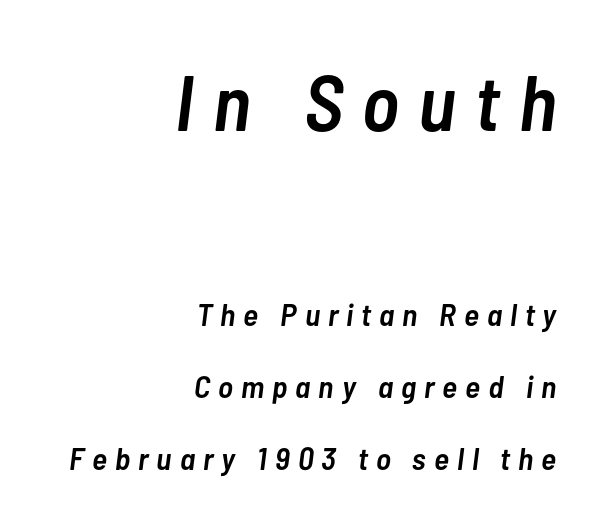
{"italic": "yes", "lean": "right", "slant_degrees": 7, "bold": "semi", "weight": "semibold", "width": "condensed", "stroke_contrast": "low", "x_height": "medium", "monospaced": "no", "underline": "no", "align": "right", "line_spacing": "loose", "line_spacing_ratio": 2.26, "letter_spacing": "wide", "letter_spacing_em": 0.25, "larger_block": "first", "size_ratio": 2.47, "glyph_px": 79}
